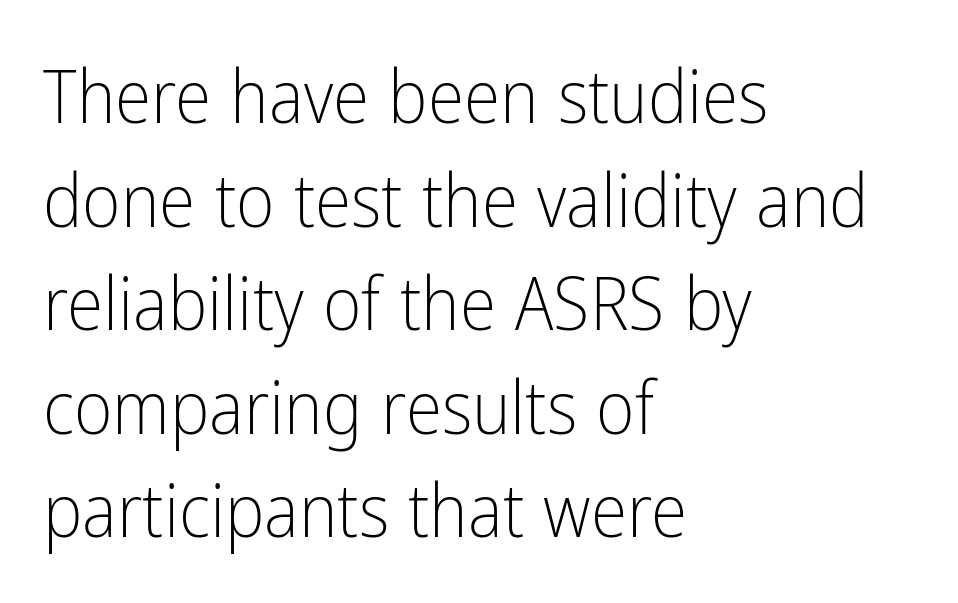
Q: Is the text bold? A: No.
Q: Is the text italic (slanted)? A: No, it is upright.
Q: Is the typeface a serif or a sans-serif typeface? A: Sans-serif.
Q: Is the text underlined? A: No.
Q: How is the paragraph aligned? A: Left-aligned.
Q: Is the spacing between letters normal or unusually wide? A: Normal.
Q: Is the spacing between lines tight, normal or loose? A: Normal.
Q: Width (condensed, normal, or wide)? A: Condensed.
Q: Stroke contrast? A: Low.
Q: x-height? A: Medium.
Q: Monospaced? A: No.
